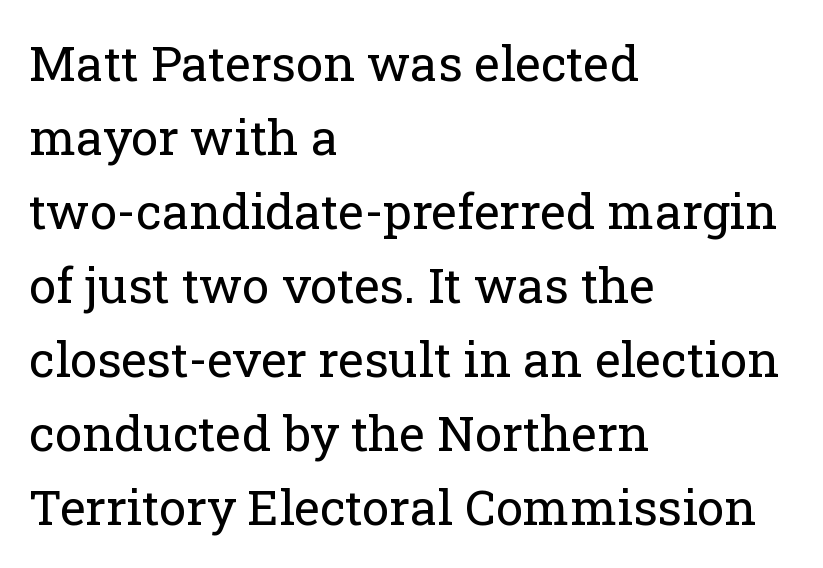
The image shows 49 px regular-weight serif type, upright; set left-aligned, normal line spacing (1.51x), normal letter spacing, not underlined; low stroke contrast and a medium x-height.
